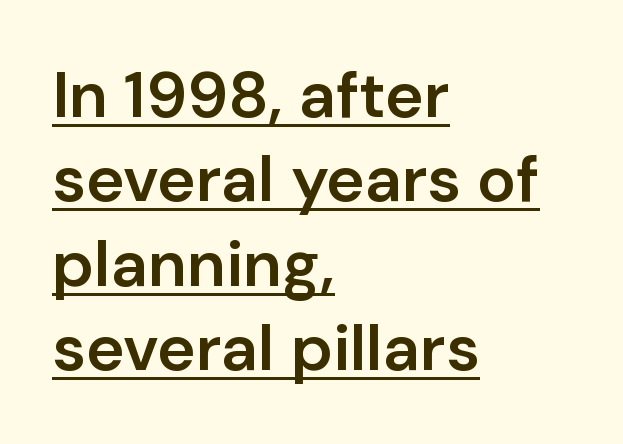
Q: Is the text bold? A: Semi-bold.
Q: Is the text italic (slanted)? A: No, it is upright.
Q: Is the typeface a serif or a sans-serif typeface? A: Sans-serif.
Q: Is the text underlined? A: Yes.
Q: How is the paragraph aligned? A: Left-aligned.
Q: Is the spacing between letters normal or unusually wide? A: Normal.
Q: Is the spacing between lines tight, normal or loose? A: Normal.
Q: Width (condensed, normal, or wide)? A: Normal.
Q: Stroke contrast? A: Low.
Q: x-height? A: Medium.
Q: Monospaced? A: No.
